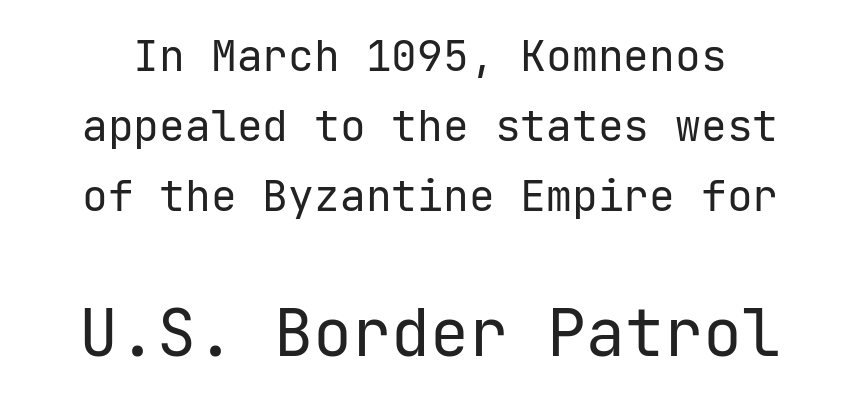
Q: Is the text bold? A: No.
Q: Is the text italic (slanted)? A: No, it is upright.
Q: Is the typeface a serif or a sans-serif typeface? A: Sans-serif.
Q: Is the text underlined? A: No.
Q: Is the spacing between letters normal or unusually wide? A: Normal.
Q: Is the spacing between lines tight, normal or loose? A: Normal.
Q: Which block of text is set in a larger size, the first (top) or the second (bottom)? A: The second (bottom) one.
Q: Width (condensed, normal, or wide)? A: Normal.
Q: Stroke contrast? A: Low.
Q: x-height? A: Medium.
